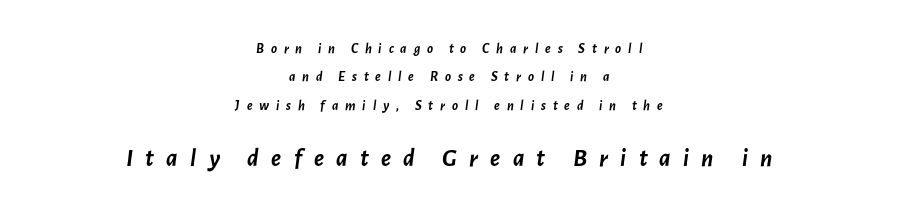
Q: Is the text bold? A: Yes.
Q: Is the text italic (slanted)? A: Yes, it leans right by about 7 degrees.
Q: Is the text underlined? A: No.
Q: How is the paragraph aligned? A: Centered.
Q: Is the spacing between letters normal or unusually wide? A: Unusually wide.
Q: Is the spacing between lines tight, normal or loose? A: Loose.
Q: Which block of text is set in a larger size, the first (top) or the second (bottom)? A: The second (bottom) one.
